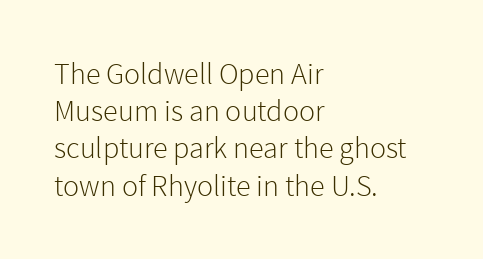
Q: Is the text bold? A: No.
Q: Is the text italic (slanted)? A: No, it is upright.
Q: Is the typeface a serif or a sans-serif typeface? A: Sans-serif.
Q: Is the text underlined? A: No.
Q: How is the paragraph aligned? A: Left-aligned.
Q: Is the spacing between letters normal or unusually wide? A: Normal.
Q: Width (condensed, normal, or wide)? A: Normal.
Q: x-height? A: Medium.
Q: Monospaced? A: No.
